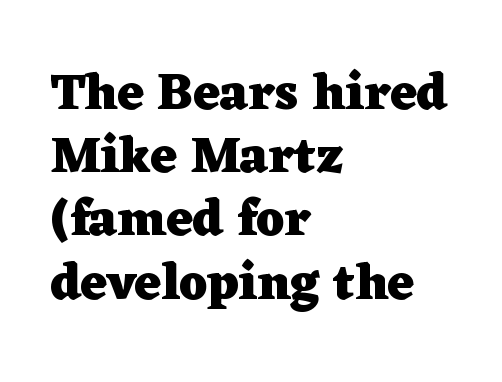
The image shows 51 px heavy, wide serif type, upright; set left-aligned, line spacing 1.24x, normal letter spacing, not underlined; low stroke contrast and a medium x-height.
